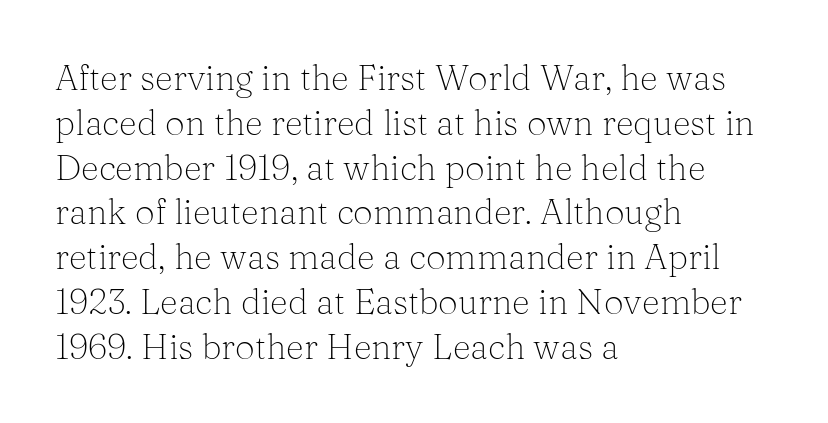
{"serif": "yes", "italic": "no", "bold": "no", "weight": "light", "width": "normal", "stroke_contrast": "medium", "x_height": "medium", "monospaced": "no", "underline": "no", "align": "left", "line_spacing": "normal", "line_spacing_ratio": 1.28, "letter_spacing": "normal", "letter_spacing_em": 0.0, "glyph_px": 35}
